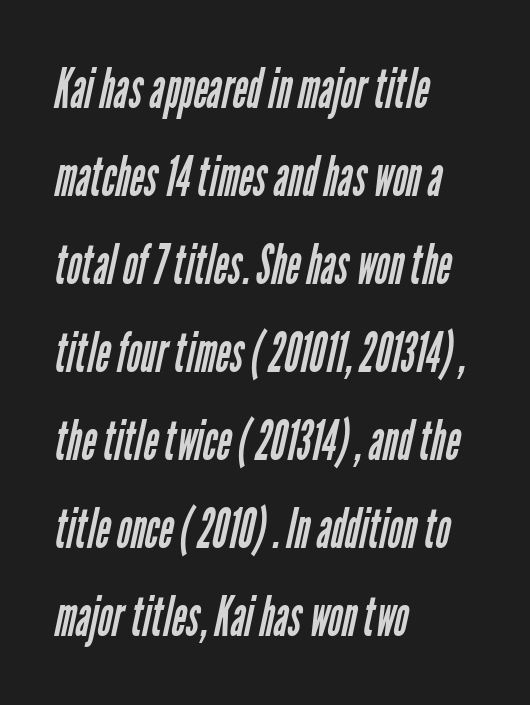
{"serif": "no", "bold": "no", "weight": "regular", "width": "condensed", "stroke_contrast": "low", "x_height": "medium", "monospaced": "no", "underline": "no", "align": "left", "line_spacing": "normal", "line_spacing_ratio": 1.57, "letter_spacing": "normal", "letter_spacing_em": 0.0, "glyph_px": 56}
